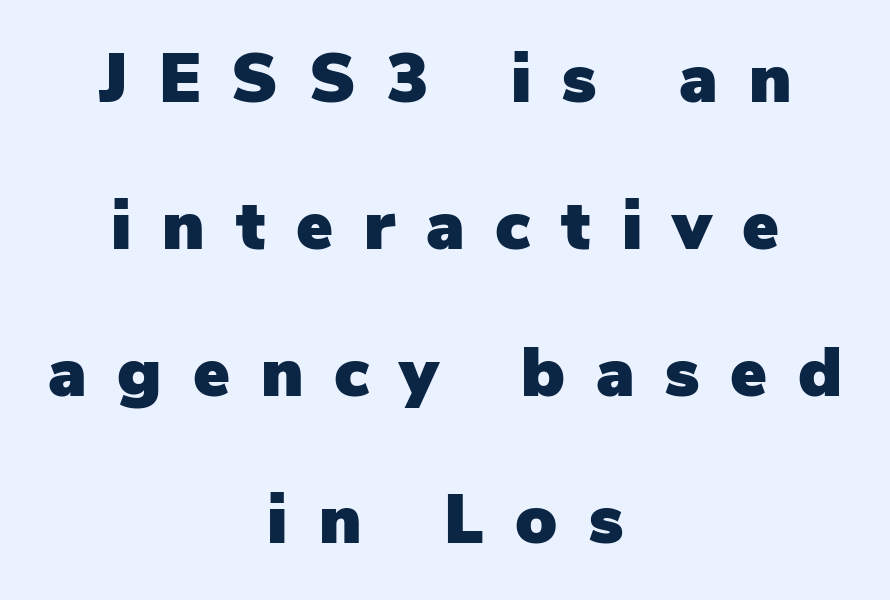
Widely set lines give the paragraph a tall, airy silhouette. Ascenders rise straight up at ninety degrees. How are the letters spaced? Widely, with obvious added tracking. Reading down the block, each line starts at a different indent, mirrored at its end.
